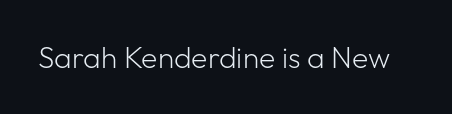
{"serif": "no", "italic": "no", "bold": "no", "weight": "light", "width": "normal", "stroke_contrast": "low", "x_height": "medium", "monospaced": "no", "underline": "no", "letter_spacing": "normal", "letter_spacing_em": 0.0, "glyph_px": 30}
